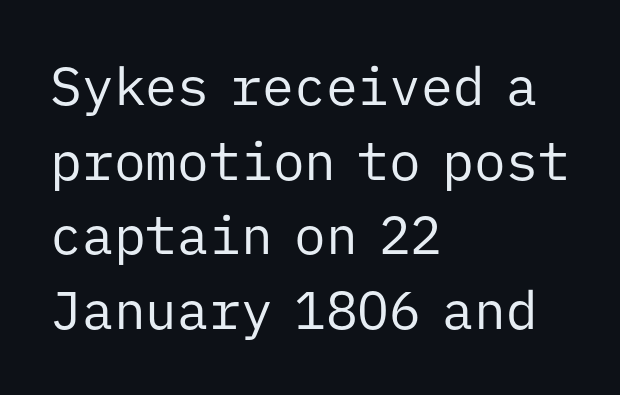
{"serif": "no", "italic": "no", "bold": "no", "weight": "regular", "width": "normal", "stroke_contrast": "low", "x_height": "medium", "monospaced": "yes", "underline": "no", "align": "left", "line_spacing": "normal", "line_spacing_ratio": 1.41, "letter_spacing": "normal", "letter_spacing_em": 0.0, "glyph_px": 53}
